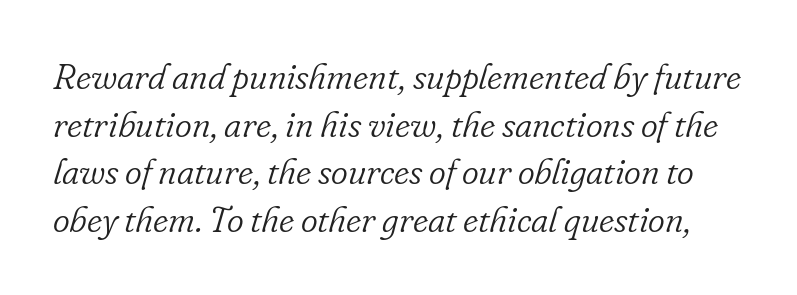
Q: Is the text bold? A: No.
Q: Is the text italic (slanted)? A: Yes, it leans right by about 16 degrees.
Q: Is the typeface a serif or a sans-serif typeface? A: Serif.
Q: Is the text underlined? A: No.
Q: Is the spacing between letters normal or unusually wide? A: Normal.
Q: Is the spacing between lines tight, normal or loose? A: Normal.
Q: Width (condensed, normal, or wide)? A: Normal.
Q: Stroke contrast? A: Low.
Q: x-height? A: Small.
Q: Monospaced? A: No.
